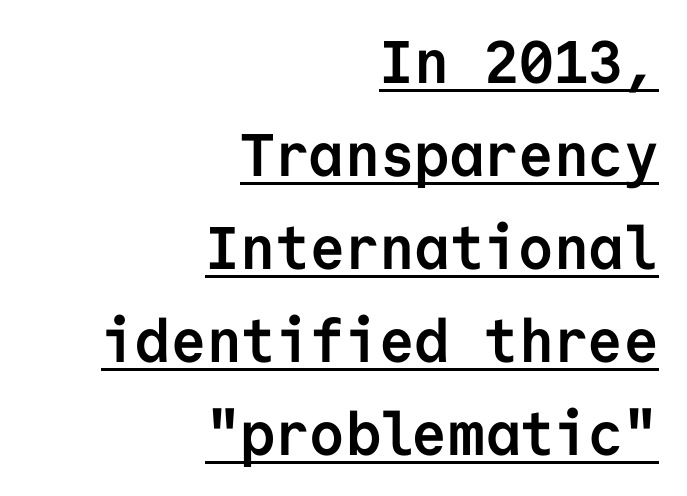
{"serif": "no", "italic": "no", "bold": "yes", "weight": "semibold", "width": "normal", "stroke_contrast": "low", "x_height": "medium", "monospaced": "yes", "underline": "yes", "align": "right", "line_spacing": "normal", "line_spacing_ratio": 1.55, "letter_spacing": "normal", "letter_spacing_em": 0.0, "glyph_px": 60}
